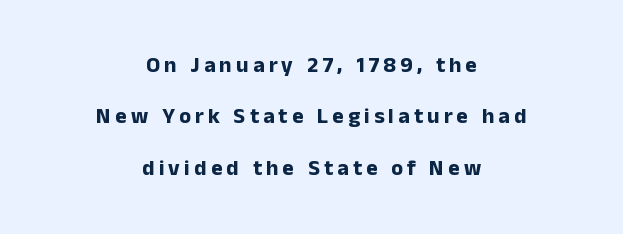
The image shows 22 px bold type, upright; set centered, loose line spacing (2.33x), not underlined.
